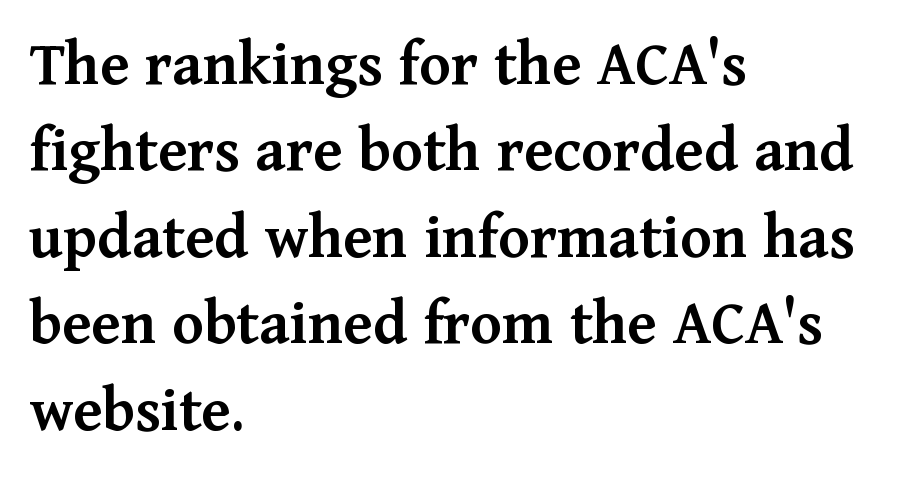
You could not count columns in this text — the font is proportionally spaced. Lines of text with bare space underneath. The compositor pushed each line to the left boundary. The passage shown stacks its lines at a standard gap. Ordinary non-slanted type is in use.
